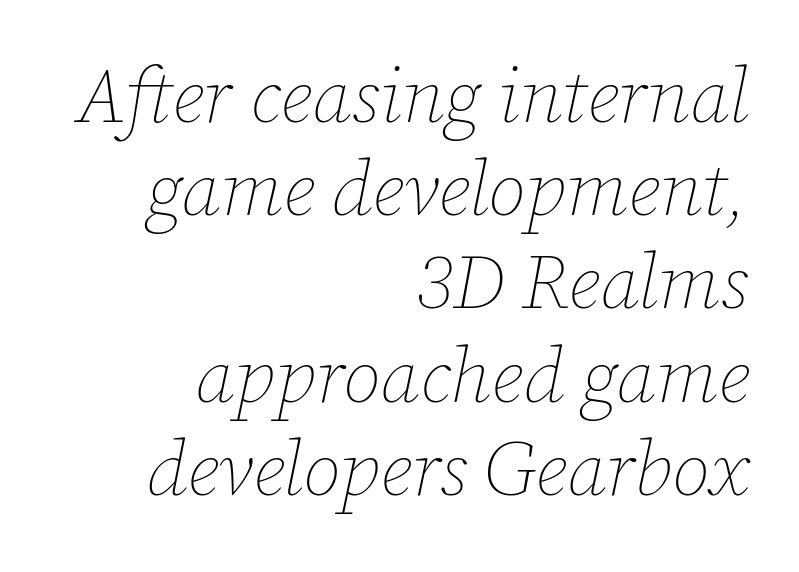
Q: Is the text bold? A: No.
Q: Is the text italic (slanted)? A: Yes, it leans right by about 12 degrees.
Q: Is the text underlined? A: No.
Q: How is the paragraph aligned? A: Right-aligned.
Q: Is the spacing between letters normal or unusually wide? A: Normal.
Q: Width (condensed, normal, or wide)? A: Normal.
Q: Stroke contrast? A: Low.
Q: x-height? A: Medium.
Q: Monospaced? A: No.
